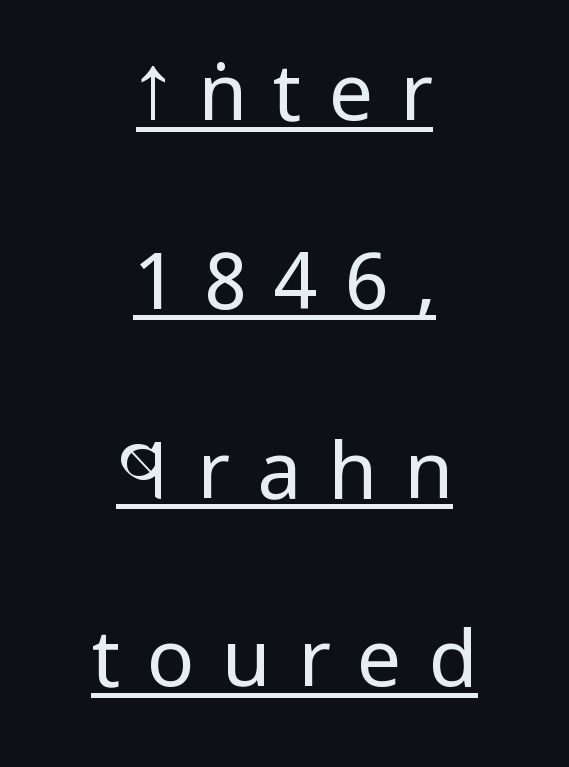
Q: Is the text bold? A: No.
Q: Is the text italic (slanted)? A: No, it is upright.
Q: Is the typeface a serif or a sans-serif typeface? A: Sans-serif.
Q: Is the text underlined? A: Yes.
Q: How is the paragraph aligned? A: Centered.
Q: Is the spacing between letters normal or unusually wide? A: Unusually wide.
Q: Is the spacing between lines tight, normal or loose? A: Loose.
Q: Width (condensed, normal, or wide)? A: Condensed.
Q: Stroke contrast? A: Low.
Q: x-height? A: Large.
Q: Monospaced? A: No.
